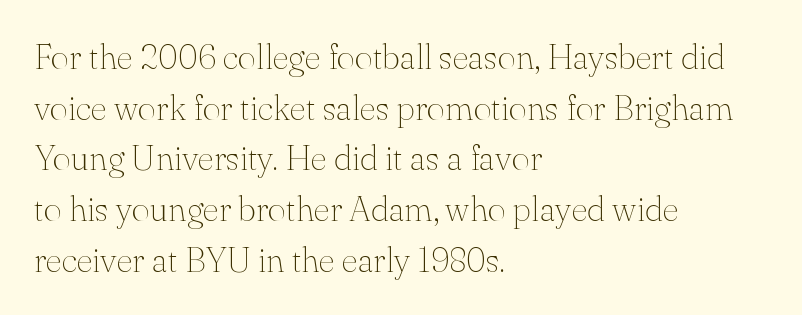
{"serif": "yes", "italic": "no", "bold": "no", "weight": "thin", "width": "normal", "stroke_contrast": "medium", "x_height": "small", "monospaced": "no", "underline": "no", "align": "left", "line_spacing": "normal", "line_spacing_ratio": 1.45, "letter_spacing": "normal", "letter_spacing_em": 0.0, "glyph_px": 35}
